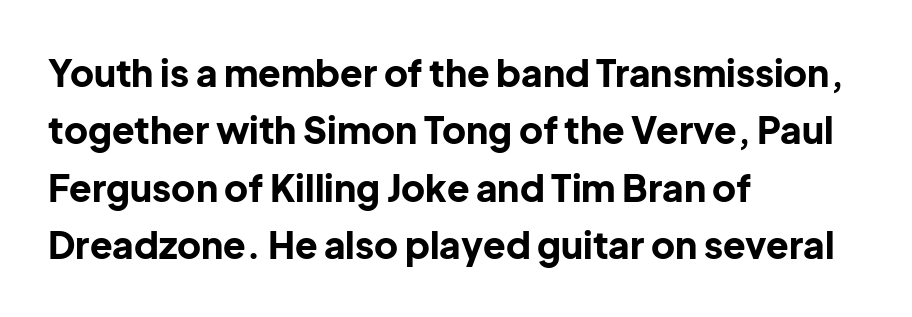
Clear beneath every line of the passage. Proportional: the letters do not fall into vertical columns. How are the letters spaced? Ordinarily, with no added tracking. Does the copy run flush right? No — it runs flush left.
